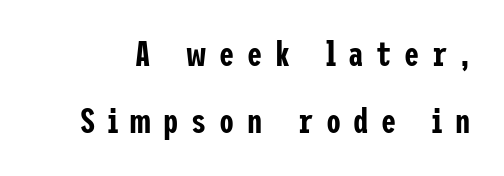
Q: Is the text italic (slanted)? A: No, it is upright.
Q: Is the typeface a serif or a sans-serif typeface? A: Sans-serif.
Q: Is the text underlined? A: No.
Q: Is the spacing between letters normal or unusually wide? A: Unusually wide.
Q: Is the spacing between lines tight, normal or loose? A: Loose.
Q: Width (condensed, normal, or wide)? A: Condensed.
Q: Stroke contrast? A: Low.
Q: x-height? A: Medium.
